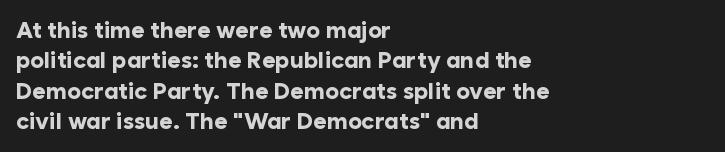
The image shows 23 px bold type, upright; set left-aligned, normal line spacing (1.32x), normal letter spacing, not underlined.
